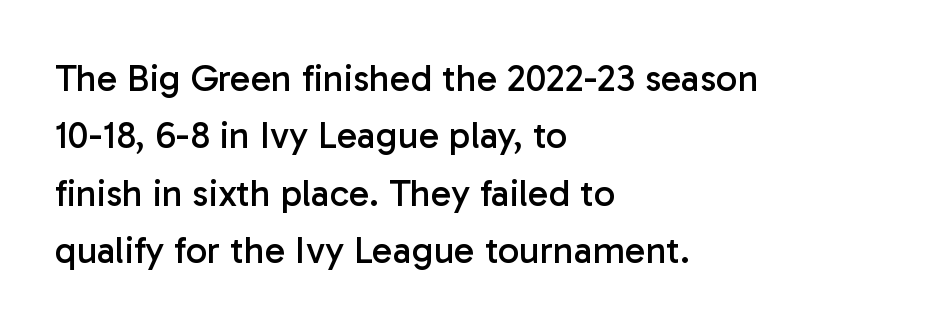
{"serif": "no", "italic": "no", "bold": "no", "weight": "regular", "width": "normal", "stroke_contrast": "low", "x_height": "medium", "monospaced": "no", "underline": "no", "align": "left", "line_spacing": "normal", "line_spacing_ratio": 1.51, "letter_spacing": "normal", "letter_spacing_em": 0.0, "glyph_px": 38}
